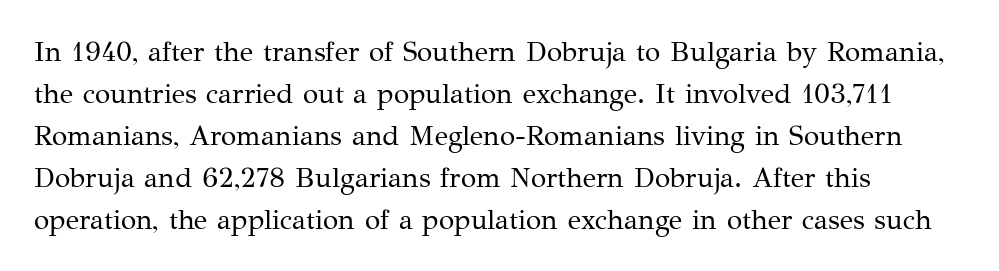
{"serif": "yes", "italic": "no", "bold": "no", "weight": "regular", "width": "normal", "stroke_contrast": "medium", "x_height": "medium", "monospaced": "no", "underline": "no", "align": "left", "line_spacing": "normal", "line_spacing_ratio": 1.5, "letter_spacing": "normal", "letter_spacing_em": 0.0, "glyph_px": 28}
